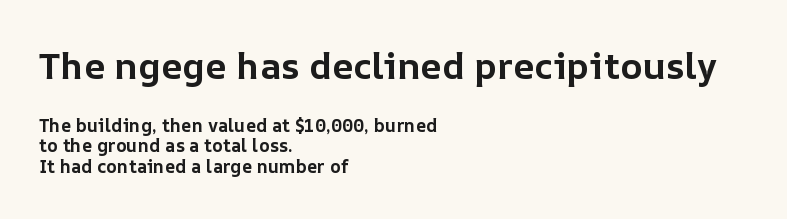
{"italic": "no", "bold": "yes", "weight": "bold", "width": "normal", "stroke_contrast": "low", "x_height": "medium", "monospaced": "no", "underline": "no", "align": "left", "line_spacing_ratio": 1.16, "letter_spacing": "normal", "letter_spacing_em": 0.0, "larger_block": "first", "size_ratio": 2.06, "glyph_px": 37}
